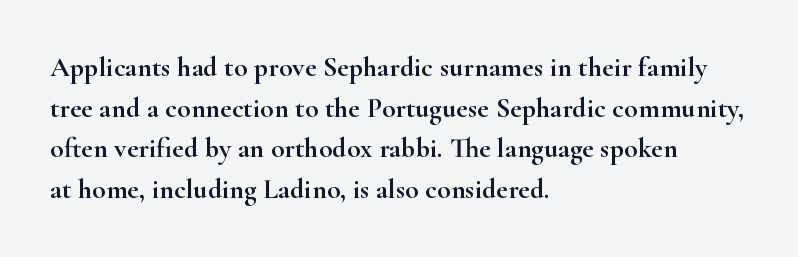
Q: Is the text italic (slanted)? A: No, it is upright.
Q: Is the typeface a serif or a sans-serif typeface? A: Serif.
Q: Is the text underlined? A: No.
Q: How is the paragraph aligned? A: Left-aligned.
Q: Is the spacing between letters normal or unusually wide? A: Normal.
Q: Is the spacing between lines tight, normal or loose? A: Normal.
Q: Width (condensed, normal, or wide)? A: Wide.
Q: Stroke contrast? A: High.
Q: x-height? A: Small.
Q: Monospaced? A: No.
